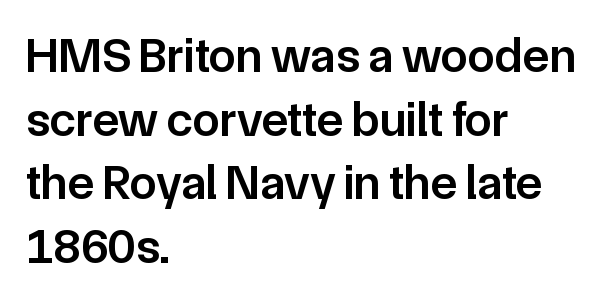
The image shows 49 px semibold sans-serif type, upright; set left-aligned, normal line spacing (1.3x), normal letter spacing, not underlined; low stroke contrast and a medium x-height.
